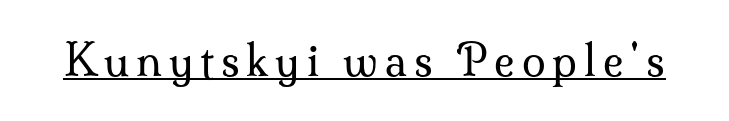
The image shows 43 px regular-weight serif type, upright; set underlined; medium stroke contrast and a small x-height.
